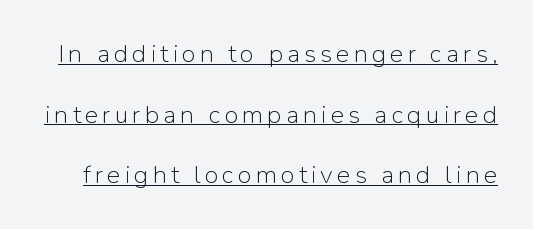
{"italic": "no", "bold": "no", "underline": "yes", "line_spacing": "loose", "line_spacing_ratio": 2.43, "glyph_px": 25}
